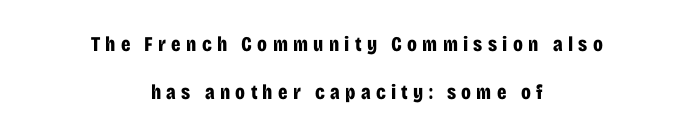
The rendering positions every line midway between the sides. Reading down the column, the eye jumps a long way to each next line. Words appear elongated and porous because spacing is wide. Look at the stroke-to-counter ratio: heavy, a bold. Unmarked baselines from the first word to the last.
